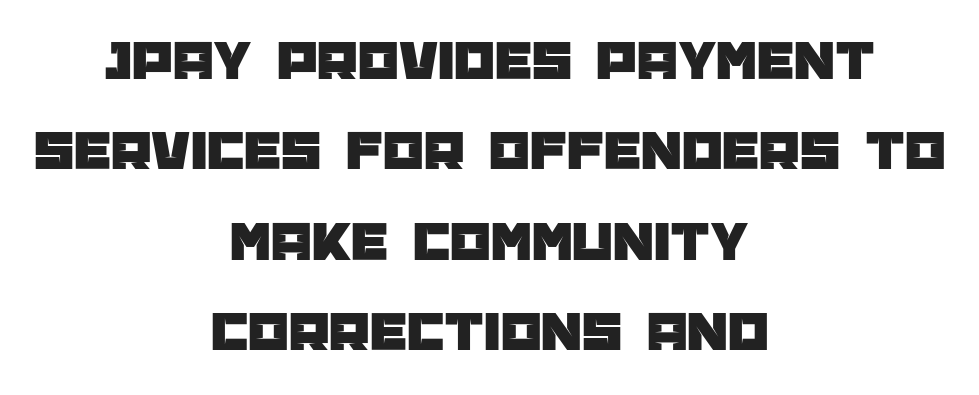
One glance says typical: line gaps are just what's usual. These lines are rendered in a variable-pitch font. No italicization has been applied; the sample stays upright. Font category for this specimen: sans-serif. Observe the ordinary spacing: letters are neighbours, not strangers. Has an underline been added? It has not.
